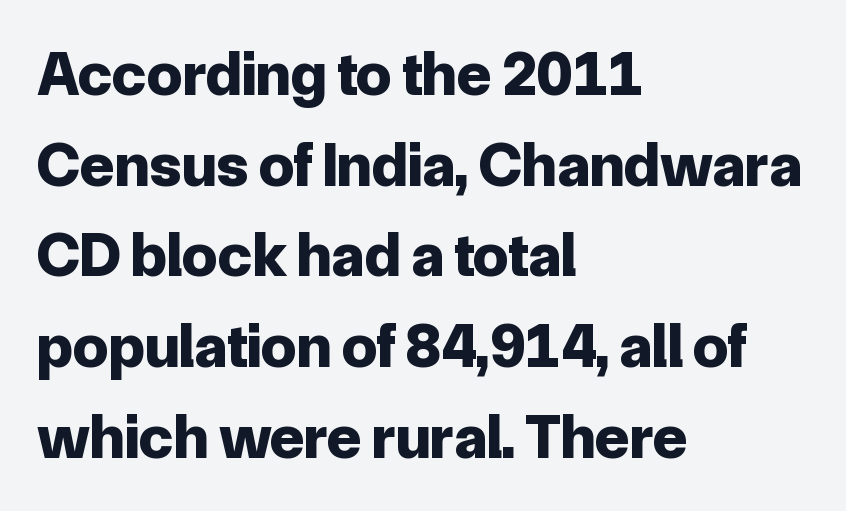
The rendering uses a bold face; every stroke is thick and dark. It's the straight-up-and-down kind of type. The gaps between neighbouring characters are ordinary and unremarkable. Descender tails drop into unmarked territory.
